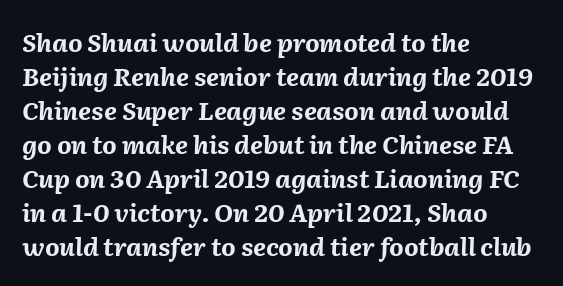
The baseline area is clear. The rendering anchors every line to the left-hand side. The font's italic variant was chosen for this text. Horizontal bands of white between lines are of average thickness. Typographic density is high because the face is bold.
